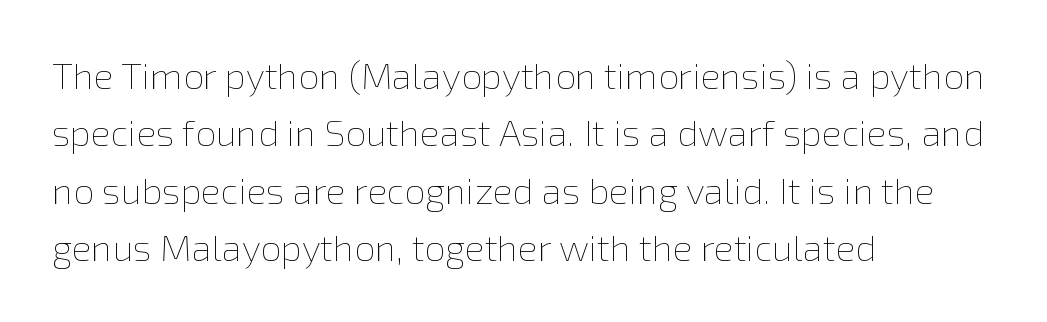
The image shows 37 px thin type, upright; set left-aligned, normal line spacing (1.55x), normal letter spacing, not underlined; a medium x-height.
